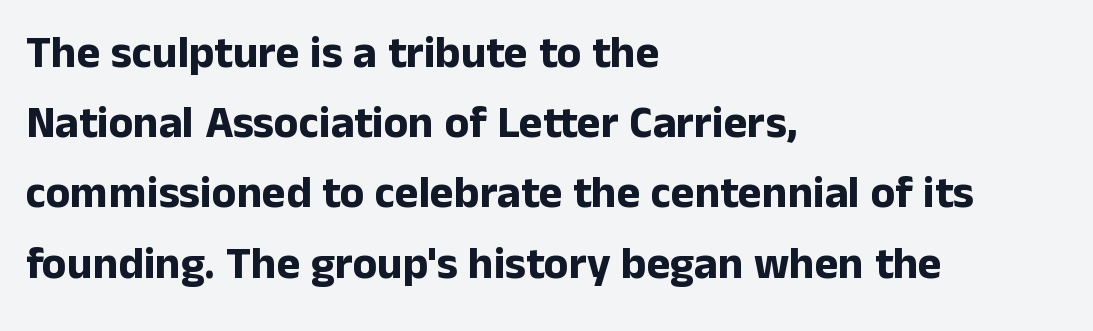
{"serif": "no", "italic": "no", "bold": "yes", "weight": "bold", "width": "normal", "stroke_contrast": "low", "x_height": "medium", "monospaced": "no", "underline": "no", "align": "left", "line_spacing": "normal", "line_spacing_ratio": 1.56, "letter_spacing": "normal", "letter_spacing_em": 0.0, "glyph_px": 45}
